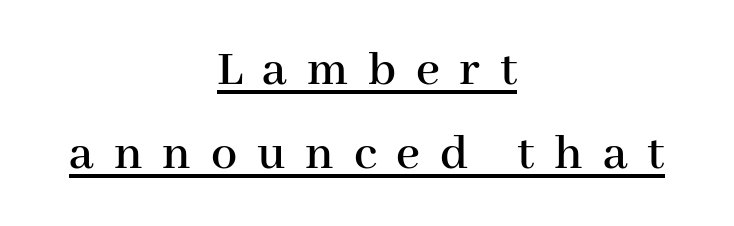
The image shows 52 px serif type, upright; set centered, normal line spacing (1.61x), unusually wide letter spacing (+0.38 em), underlined; high stroke contrast and a medium x-height.
